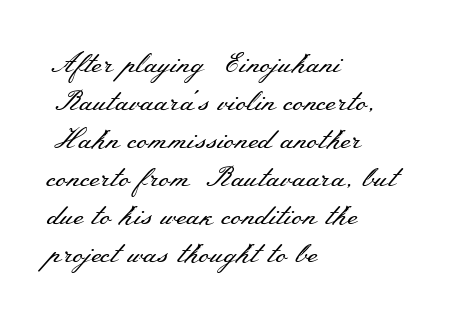
This sample is left-justified, so line endings fall wherever the words run out. The face used here is seriffed, in the tradition of book romans. The rows are spaced the way most documents space them. The string is rendered with underlining switched off. Caption: standard tracking, unaltered.
